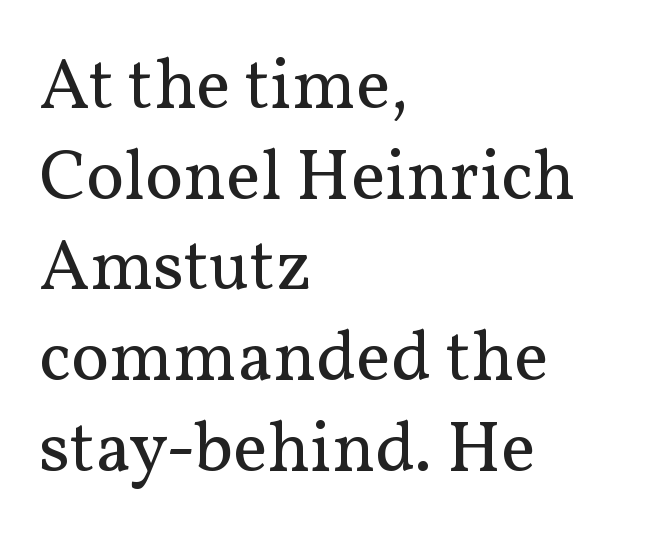
Q: Is the text bold? A: No.
Q: Is the text italic (slanted)? A: No, it is upright.
Q: Is the typeface a serif or a sans-serif typeface? A: Serif.
Q: Is the text underlined? A: No.
Q: How is the paragraph aligned? A: Left-aligned.
Q: Is the spacing between letters normal or unusually wide? A: Normal.
Q: Is the spacing between lines tight, normal or loose? A: Normal.
Q: Width (condensed, normal, or wide)? A: Normal.
Q: Stroke contrast? A: Medium.
Q: x-height? A: Medium.
Q: Monospaced? A: No.
